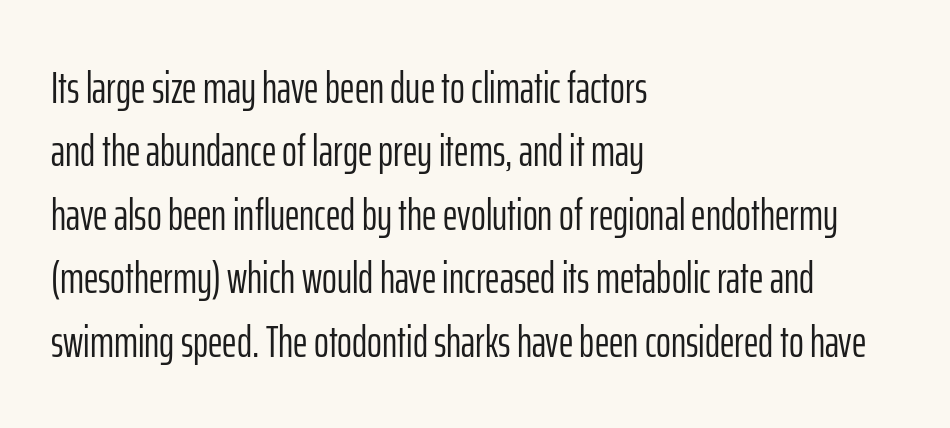
Casual observation: everything's shoved over to the left. The passage shown has conventional tracking throughout. Whoever set this chose a conventional vertical rhythm. Is this a fixed-width face? No — the glyphs have proportional, varying widths.
